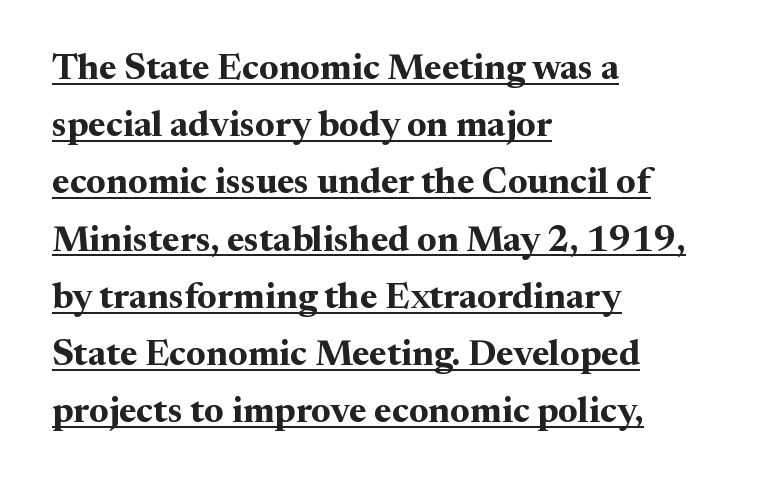
The image shows 36 px bold serif type, upright; set left-aligned, normal line spacing (1.59x), normal letter spacing, underlined; medium stroke contrast and a medium x-height.
